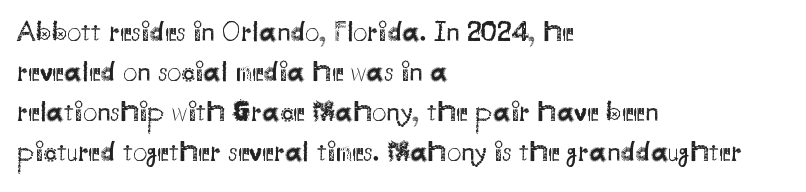
The image shows 28 px regular-weight sans-serif type, upright; set left-aligned, normal line spacing (1.43x), normal letter spacing, not underlined; medium stroke contrast and a small x-height.
